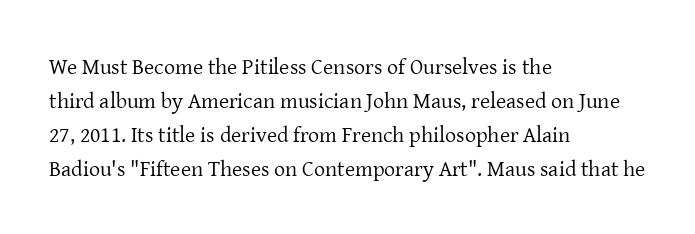
{"italic": "no", "bold": "no", "underline": "no", "align": "left", "line_spacing": "normal", "line_spacing_ratio": 1.54, "letter_spacing": "normal", "letter_spacing_em": 0.0, "glyph_px": 22}
